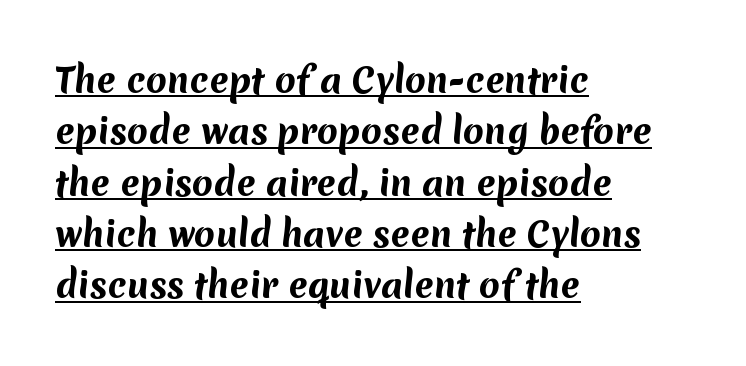
{"serif": "no", "bold": "yes", "weight": "bold", "width": "normal", "stroke_contrast": "medium", "x_height": "medium", "monospaced": "no", "underline": "yes", "align": "left", "line_spacing": "normal", "line_spacing_ratio": 1.51, "letter_spacing": "normal", "letter_spacing_em": 0.0, "glyph_px": 34}
